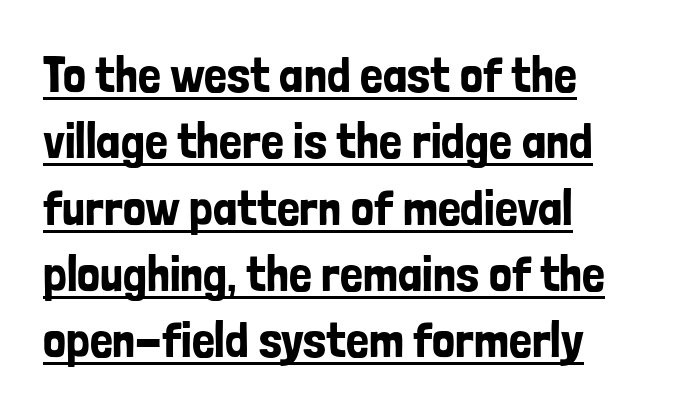
Q: Is the text italic (slanted)? A: No, it is upright.
Q: Is the typeface a serif or a sans-serif typeface? A: Sans-serif.
Q: Is the text underlined? A: Yes.
Q: Is the spacing between letters normal or unusually wide? A: Normal.
Q: Is the spacing between lines tight, normal or loose? A: Normal.
Q: Width (condensed, normal, or wide)? A: Condensed.
Q: Stroke contrast? A: Low.
Q: x-height? A: Medium.
Q: Monospaced? A: No.
